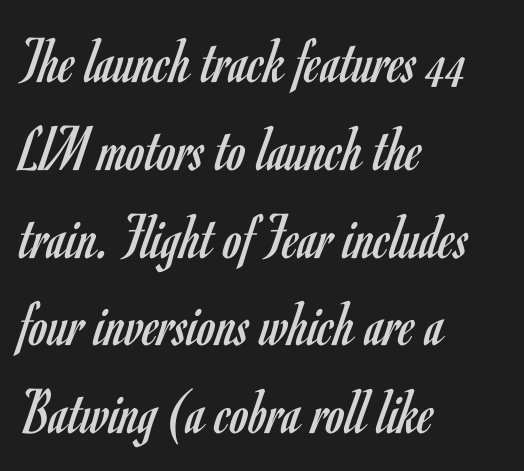
Q: Is the text bold? A: No.
Q: Is the text italic (slanted)? A: Yes.
Q: Is the typeface a serif or a sans-serif typeface? A: Sans-serif.
Q: Is the text underlined? A: No.
Q: How is the paragraph aligned? A: Left-aligned.
Q: Is the spacing between letters normal or unusually wide? A: Normal.
Q: Is the spacing between lines tight, normal or loose? A: Normal.
Q: Width (condensed, normal, or wide)? A: Condensed.
Q: Stroke contrast? A: Low.
Q: x-height? A: Small.
Q: Monospaced? A: No.
